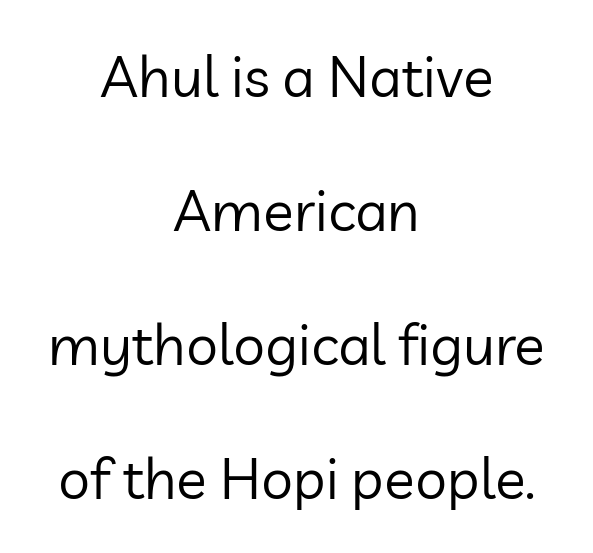
The image shows 57 px regular-weight sans-serif type, upright; set centered, loose line spacing (2.35x), normal letter spacing, not underlined; low stroke contrast and a medium x-height.
